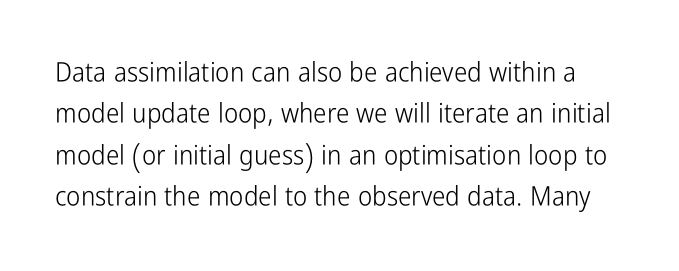
The image shows 27 px text type, upright; set normal line spacing (1.53x), normal letter spacing, not underlined.
